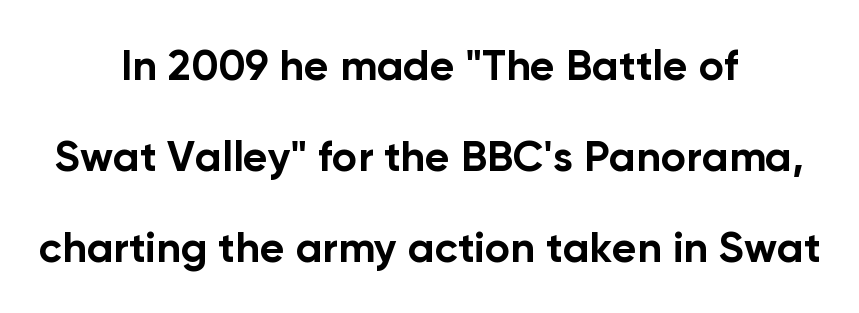
Notice how the stems are strictly vertical — no italics here. Each letter keeps its own natural width here, so spacing adapts to shape. Nothing sits at the stroke ends, so this counts as sans-serif. Reading down the block, each line starts at a different indent, mirrored at its end.
